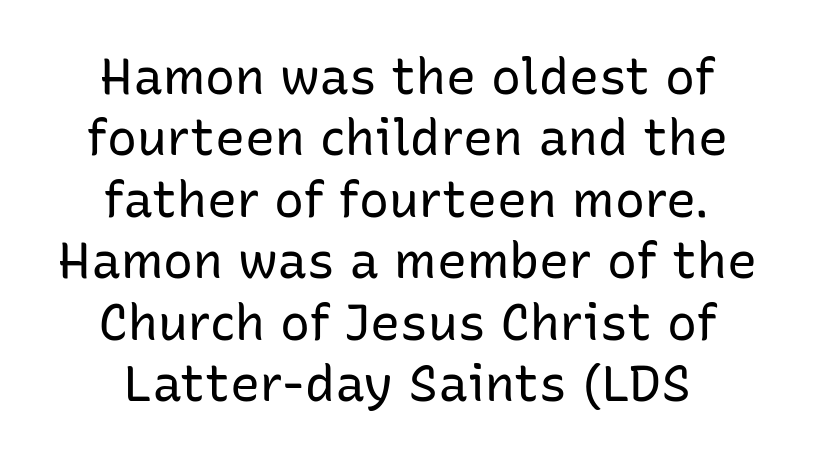
{"serif": "no", "italic": "no", "bold": "no", "weight": "regular", "width": "normal", "stroke_contrast": "low", "x_height": "medium", "monospaced": "no", "underline": "no", "align": "center", "line_spacing_ratio": 1.23, "letter_spacing": "normal", "letter_spacing_em": 0.0, "glyph_px": 50}
